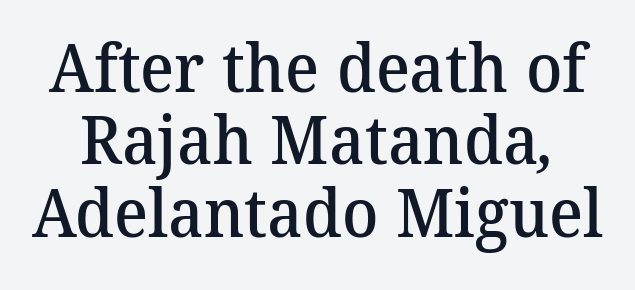
Q: Is the text bold? A: Semi-bold.
Q: Is the typeface a serif or a sans-serif typeface? A: Serif.
Q: Is the text underlined? A: No.
Q: Is the spacing between letters normal or unusually wide? A: Normal.
Q: Is the spacing between lines tight, normal or loose? A: Tight.
Q: Width (condensed, normal, or wide)? A: Normal.
Q: Stroke contrast? A: Medium.
Q: x-height? A: Medium.
Q: Monospaced? A: No.
